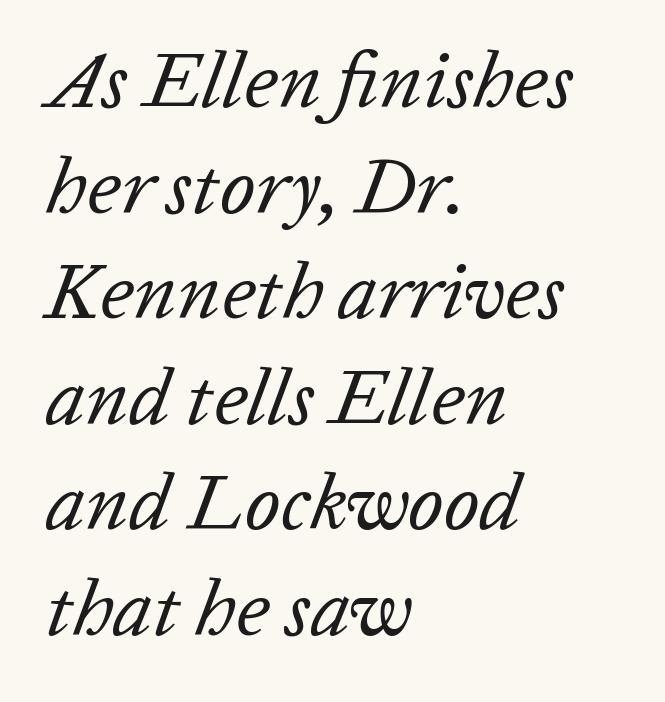
The image shows 80 px regular-weight type, italic (leaning right); set left-aligned, normal line spacing (1.32x), normal letter spacing, not underlined; low stroke contrast and a medium x-height.
